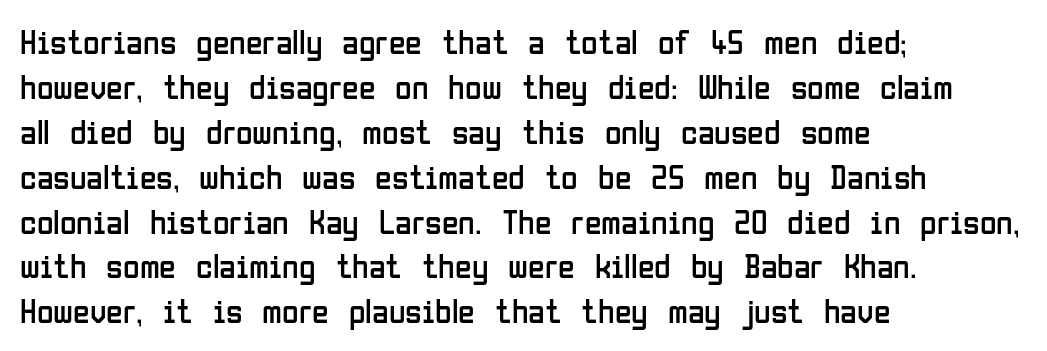
{"serif": "no", "italic": "no", "bold": "no", "weight": "regular", "width": "condensed", "stroke_contrast": "low", "x_height": "medium", "monospaced": "no", "underline": "no", "align": "left", "line_spacing": "normal", "line_spacing_ratio": 1.32, "letter_spacing": "normal", "letter_spacing_em": 0.0, "glyph_px": 34}
